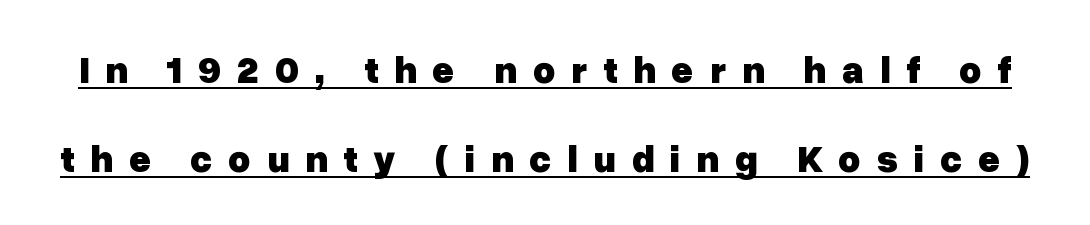
{"serif": "no", "italic": "no", "bold": "yes", "weight": "heavy", "width": "normal", "stroke_contrast": "low", "x_height": "medium", "monospaced": "no", "underline": "yes", "line_spacing": "loose", "line_spacing_ratio": 2.34, "letter_spacing": "wide", "letter_spacing_em": 0.41, "glyph_px": 38}
